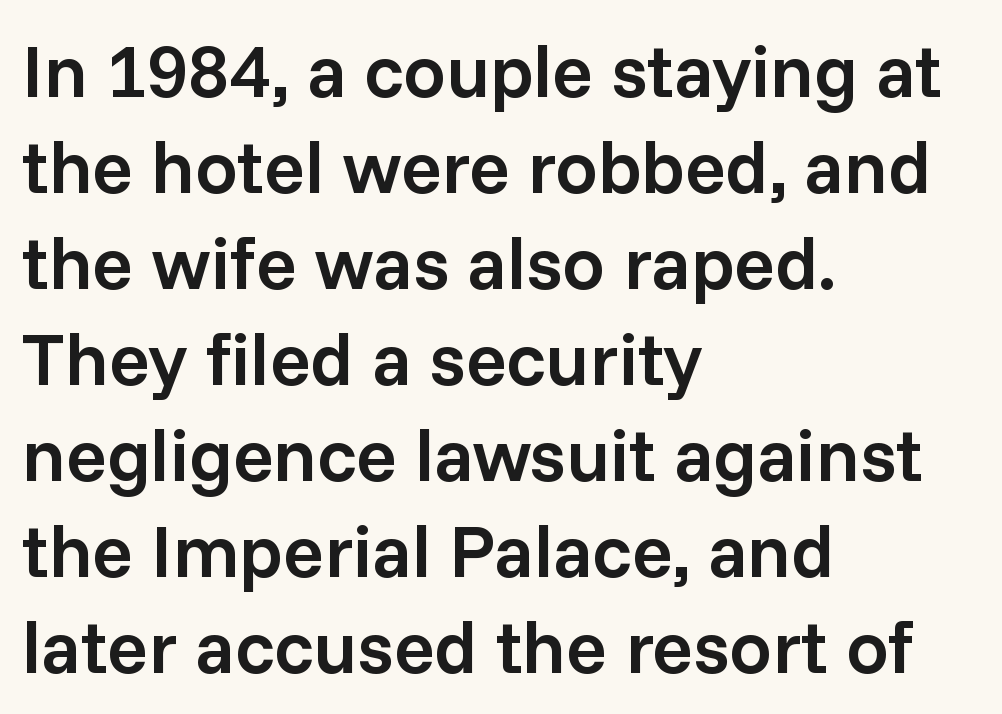
The image shows 75 px semibold sans-serif type, upright; set left-aligned, normal line spacing (1.28x), normal letter spacing, not underlined; low stroke contrast and a medium x-height.
